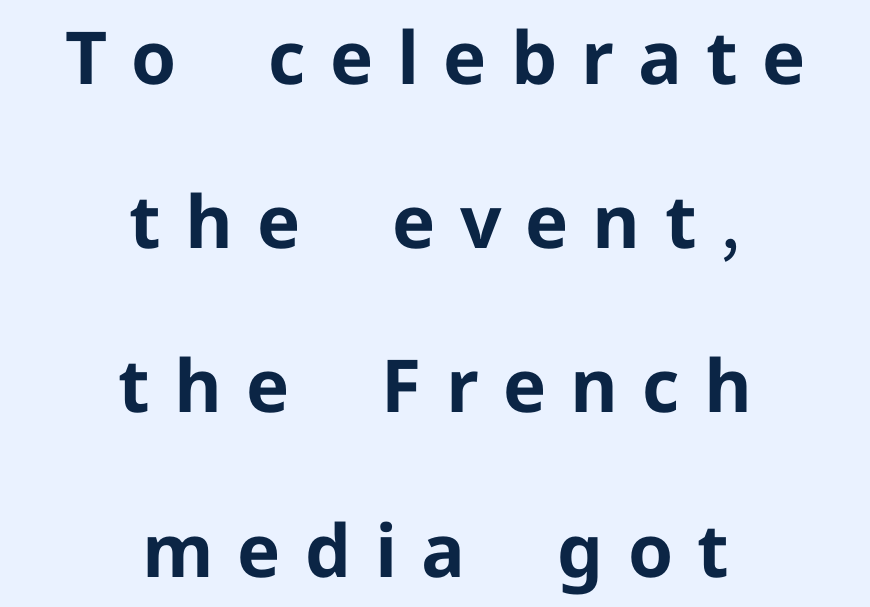
{"serif": "no", "italic": "no", "bold": "yes", "weight": "bold", "width": "normal", "stroke_contrast": "low", "x_height": "medium", "monospaced": "no", "underline": "no", "align": "center", "line_spacing": "loose", "line_spacing_ratio": 2.25, "letter_spacing": "wide", "letter_spacing_em": 0.33, "glyph_px": 73}
